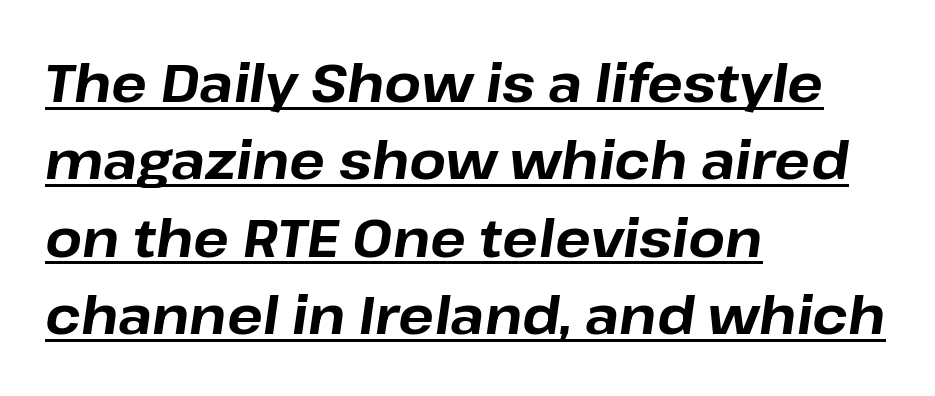
{"italic": "yes", "lean": "right", "slant_degrees": 8, "bold": "yes", "weight": "bold", "width": "normal", "stroke_contrast": "low", "x_height": "medium", "monospaced": "no", "underline": "yes", "align": "left", "line_spacing": "normal", "line_spacing_ratio": 1.46, "letter_spacing": "normal", "letter_spacing_em": 0.0, "glyph_px": 53}
